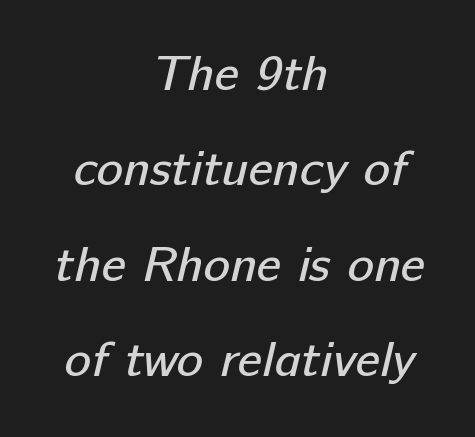
The image shows 50 px regular-weight sans-serif type; set centered, loose line spacing (1.91x), normal letter spacing, not underlined; low stroke contrast and a medium x-height.
